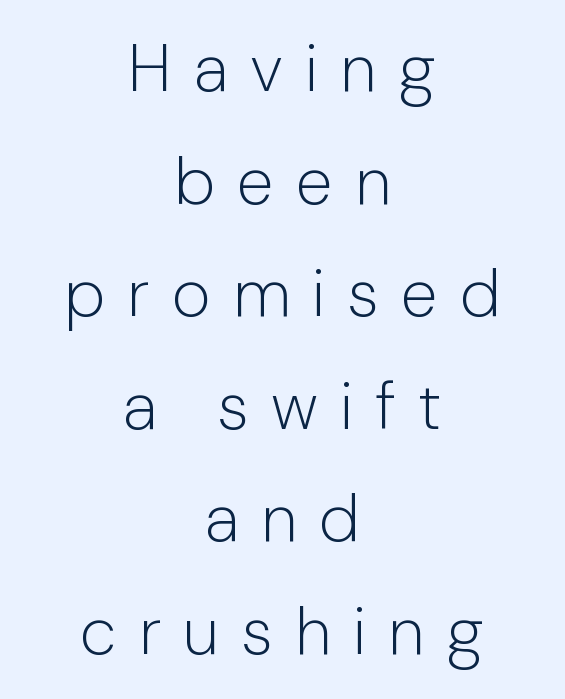
The image shows 67 px light sans-serif type, upright; set centered, normal line spacing (1.68x), unusually wide letter spacing (+0.33 em), not underlined; low stroke contrast and a medium x-height.
